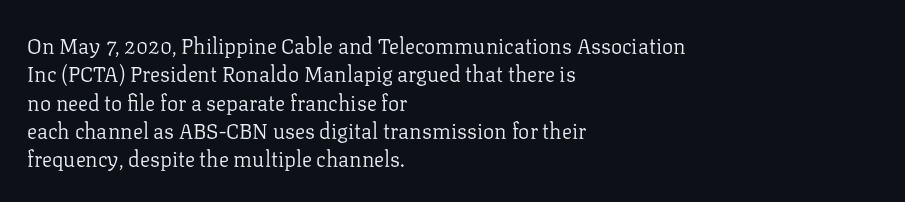
Evenly set lines give the paragraph a standard silhouette. Students, note that the glyphs here touch the page at normal intervals. In terms of posture, this sample is upright. Typeset ragged right — the left edge is the straight one.
